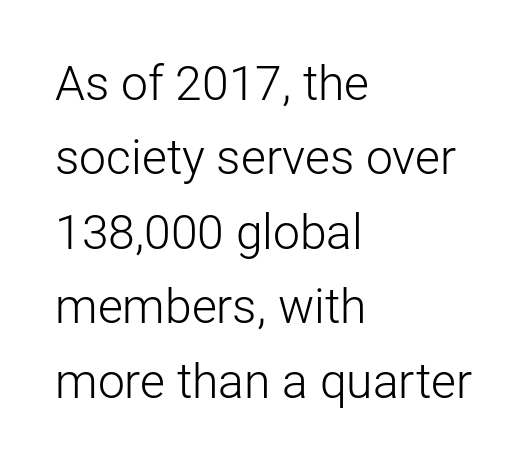
The image shows 48 px light sans-serif type, upright; set left-aligned, normal line spacing (1.55x), normal letter spacing, not underlined; low stroke contrast and a medium x-height.
